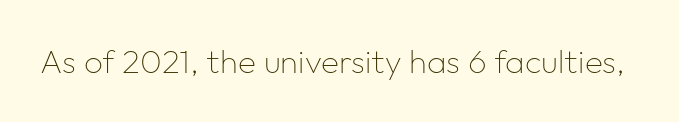
Q: Is the text bold? A: No.
Q: Is the text italic (slanted)? A: No, it is upright.
Q: Is the typeface a serif or a sans-serif typeface? A: Sans-serif.
Q: Is the text underlined? A: No.
Q: Is the spacing between letters normal or unusually wide? A: Normal.
Q: Width (condensed, normal, or wide)? A: Normal.
Q: Stroke contrast? A: Low.
Q: x-height? A: Medium.
Q: Monospaced? A: No.
